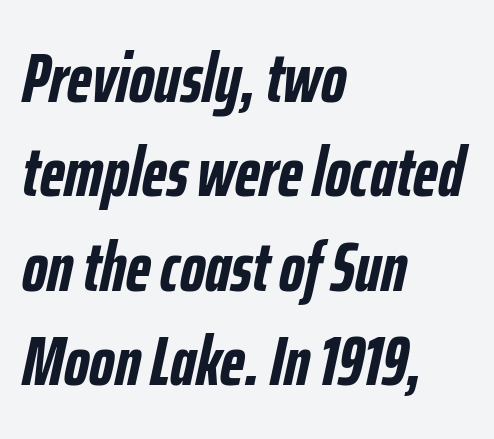
Q: Is the text bold? A: Yes.
Q: Is the text italic (slanted)? A: Yes, it leans right by about 12 degrees.
Q: Is the text underlined? A: No.
Q: How is the paragraph aligned? A: Left-aligned.
Q: Is the spacing between letters normal or unusually wide? A: Normal.
Q: Is the spacing between lines tight, normal or loose? A: Normal.
Q: Width (condensed, normal, or wide)? A: Condensed.
Q: Stroke contrast? A: Low.
Q: x-height? A: Medium.
Q: Monospaced? A: No.
